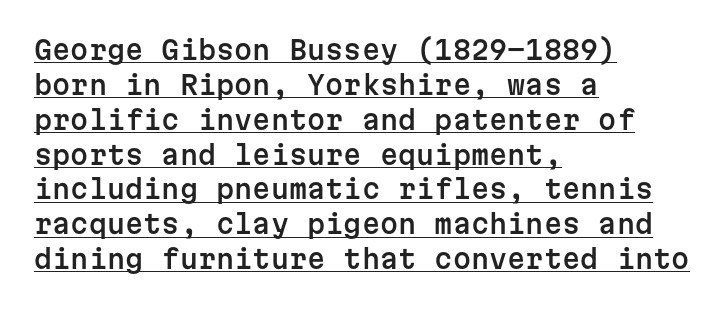
Q: Is the text italic (slanted)? A: No, it is upright.
Q: Is the text underlined? A: Yes.
Q: How is the paragraph aligned? A: Left-aligned.
Q: Is the spacing between letters normal or unusually wide? A: Normal.
Q: Is the spacing between lines tight, normal or loose? A: Normal.
